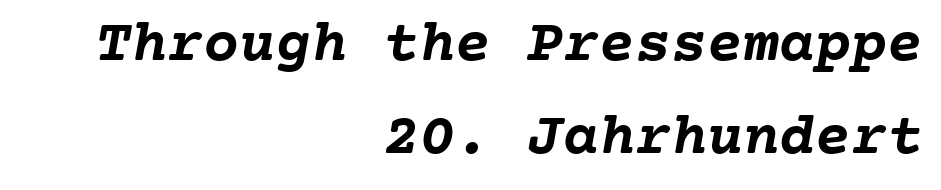
Underlining? Definitely not there. Which margin do the lines hug? The right one — the left edge is uneven. These lines sit exactly where default settings would place them. Think of a typewriter: that constant character pitch is what you see here.
